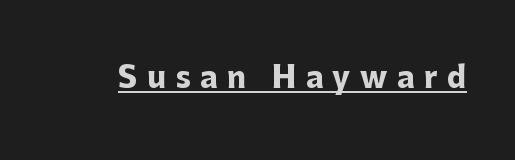
{"serif": "no", "italic": "no", "bold": "yes", "weight": "heavy", "width": "normal", "stroke_contrast": "low", "x_height": "medium", "monospaced": "no", "underline": "yes", "letter_spacing": "wide", "letter_spacing_em": 0.33, "glyph_px": 29}
